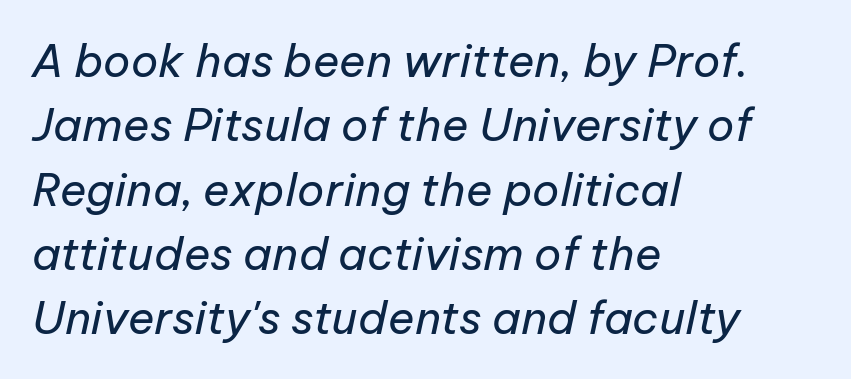
Note the varied advance widths — an 'i' is clearly narrower than an 'm'. Check the space under the baseline: it is left empty. Glyph-to-glyph distance matches everyday printed text. The block of text has a typical density, with ordinary space between rows.
